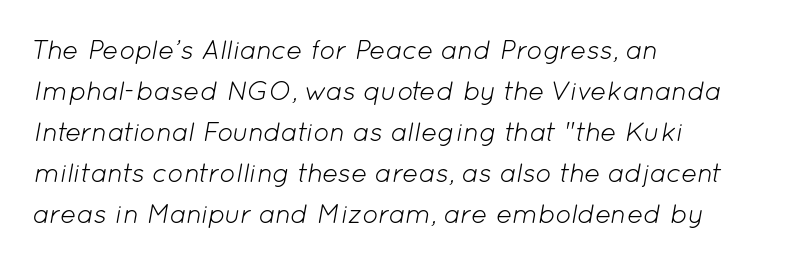
Q: Is the text bold? A: No.
Q: Is the text italic (slanted)? A: Yes, it leans right by about 12 degrees.
Q: Is the text underlined? A: No.
Q: How is the paragraph aligned? A: Left-aligned.
Q: Is the spacing between letters normal or unusually wide? A: Normal.
Q: Is the spacing between lines tight, normal or loose? A: Normal.
